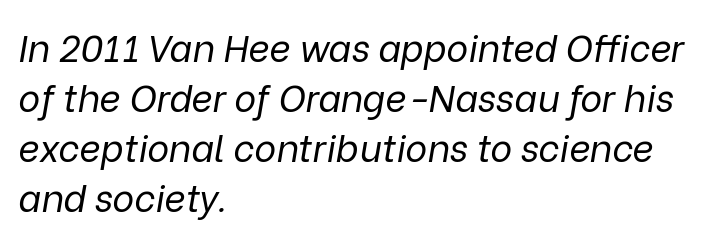
Proportional: the letters do not fall into vertical columns. Standard letterfit; no display-style spreading of the glyphs. Would a proofreader flag this as italicized? Yes. Check the space under the baseline: it is left empty. Does the copy run flush right? No — it runs flush left.
